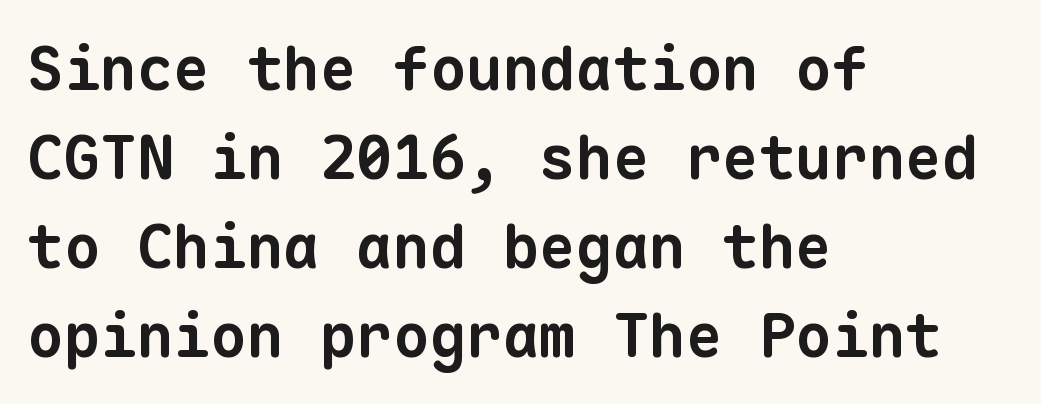
{"serif": "no", "bold": "yes", "weight": "bold", "width": "normal", "stroke_contrast": "low", "x_height": "medium", "monospaced": "yes", "underline": "no", "align": "left", "line_spacing": "normal", "line_spacing_ratio": 1.46, "letter_spacing": "normal", "letter_spacing_em": 0.0, "glyph_px": 61}
